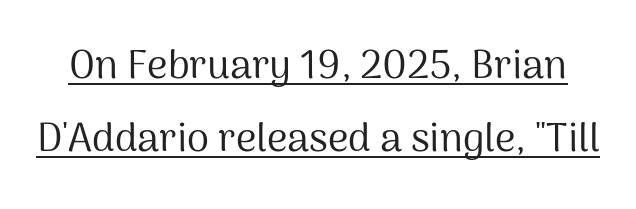
A typographer would call this underscored text. This sample uses a sans-serif face. If you drew a line through each stem, it would be perfectly vertical. Varying glyph widths throughout — classic text-font behaviour. In terms of letterspacing, this is plain default setting. On a weight scale, this lands at 450 or below.
